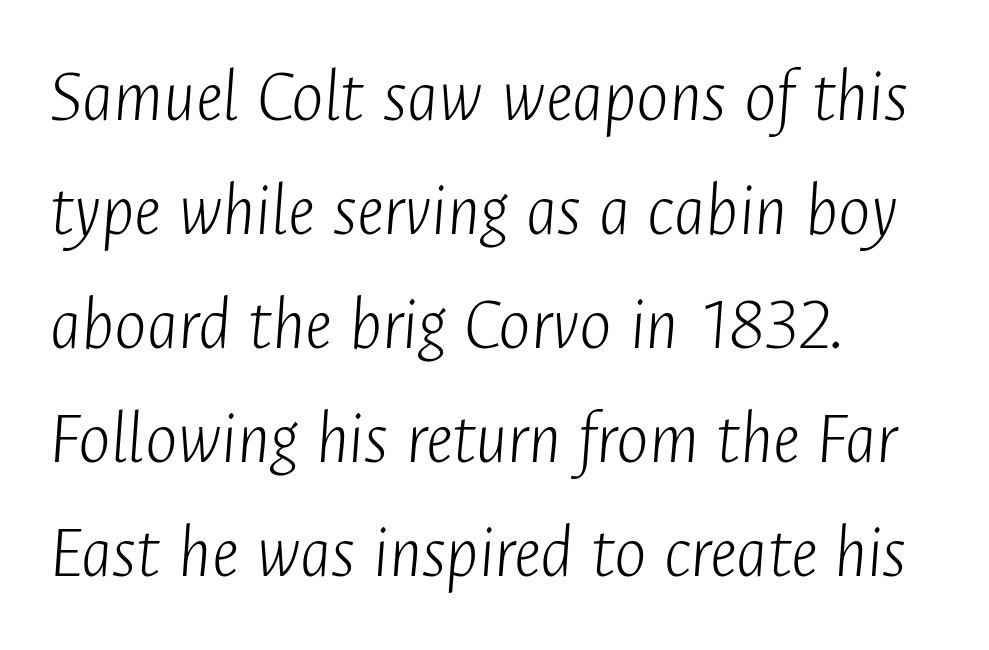
The image shows 77 px light, condensed type, italic (leaning right); set left-aligned, normal line spacing (1.48x), normal letter spacing, not underlined; low stroke contrast and a medium x-height.
